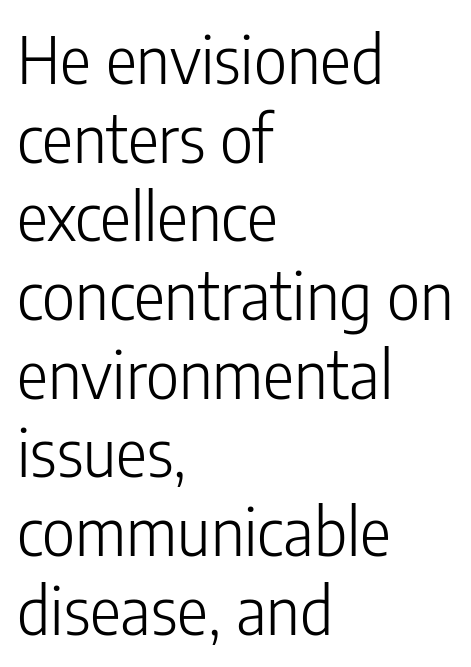
{"serif": "no", "italic": "no", "bold": "no", "weight": "light", "width": "condensed", "stroke_contrast": "low", "x_height": "medium", "monospaced": "no", "underline": "no", "align": "left", "line_spacing_ratio": 1.21, "letter_spacing": "normal", "letter_spacing_em": 0.0, "glyph_px": 65}
